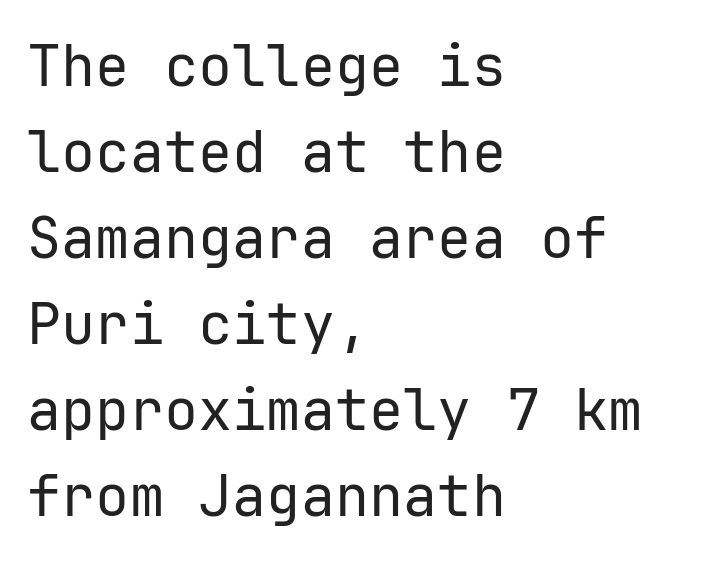
{"serif": "no", "italic": "no", "bold": "no", "weight": "regular", "width": "normal", "stroke_contrast": "low", "x_height": "medium", "monospaced": "yes", "underline": "no", "align": "left", "line_spacing": "normal", "line_spacing_ratio": 1.51, "letter_spacing": "normal", "letter_spacing_em": 0.0, "glyph_px": 57}
